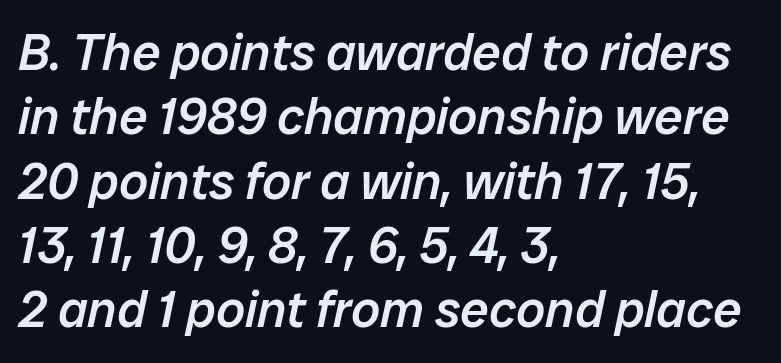
{"italic": "yes", "lean": "right", "slant_degrees": 12, "bold": "semi", "weight": "semibold", "width": "normal", "stroke_contrast": "low", "x_height": "medium", "monospaced": "no", "underline": "no", "align": "left", "line_spacing": "normal", "line_spacing_ratio": 1.26, "letter_spacing": "normal", "letter_spacing_em": 0.0, "glyph_px": 51}
